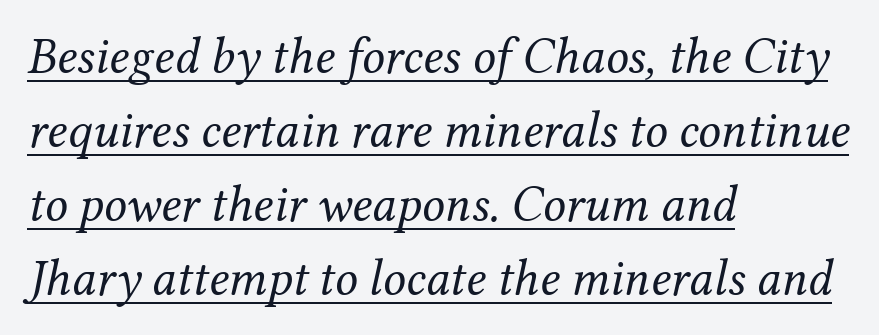
{"serif": "yes", "italic": "yes", "lean": "right", "slant_degrees": 12, "bold": "no", "weight": "regular", "width": "normal", "stroke_contrast": "medium", "x_height": "medium", "monospaced": "no", "underline": "yes", "align": "left", "line_spacing": "normal", "line_spacing_ratio": 1.45, "letter_spacing": "normal", "letter_spacing_em": 0.0, "glyph_px": 51}
